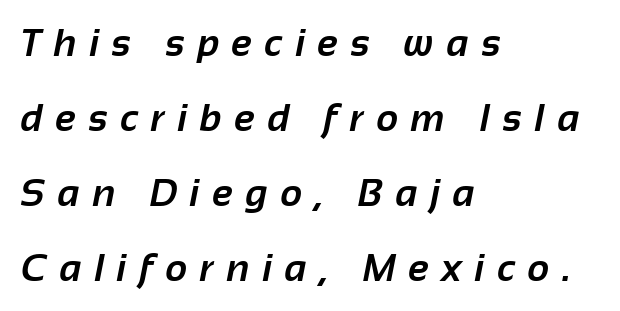
Varying glyph widths throughout — classic text-font behaviour. Chunky letters — that's bold for sure. Quick note: interline space is abundant. This rendering uses left alignment, leaving the right contour irregular. Inter-character spacing is expanded well beyond the font's built-in metrics.
